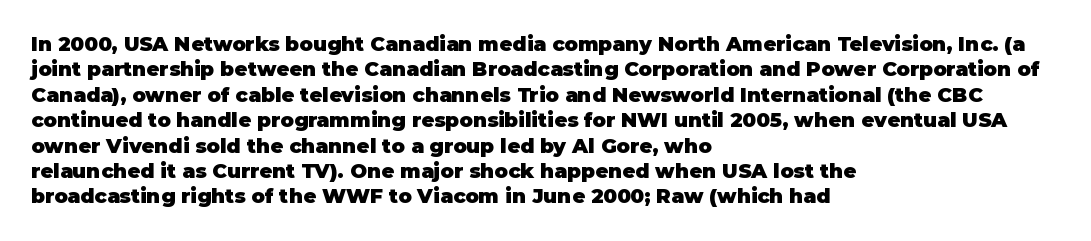
Q: Is the text bold? A: Yes.
Q: Is the text italic (slanted)? A: No, it is upright.
Q: Is the text underlined? A: No.
Q: How is the paragraph aligned? A: Left-aligned.
Q: Is the spacing between letters normal or unusually wide? A: Normal.
Q: Is the spacing between lines tight, normal or loose? A: Normal.
